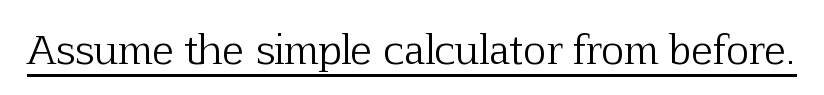
{"serif": "yes", "italic": "no", "bold": "no", "weight": "light", "width": "normal", "stroke_contrast": "low", "x_height": "medium", "monospaced": "no", "underline": "yes", "letter_spacing": "normal", "letter_spacing_em": 0.0, "glyph_px": 40}
